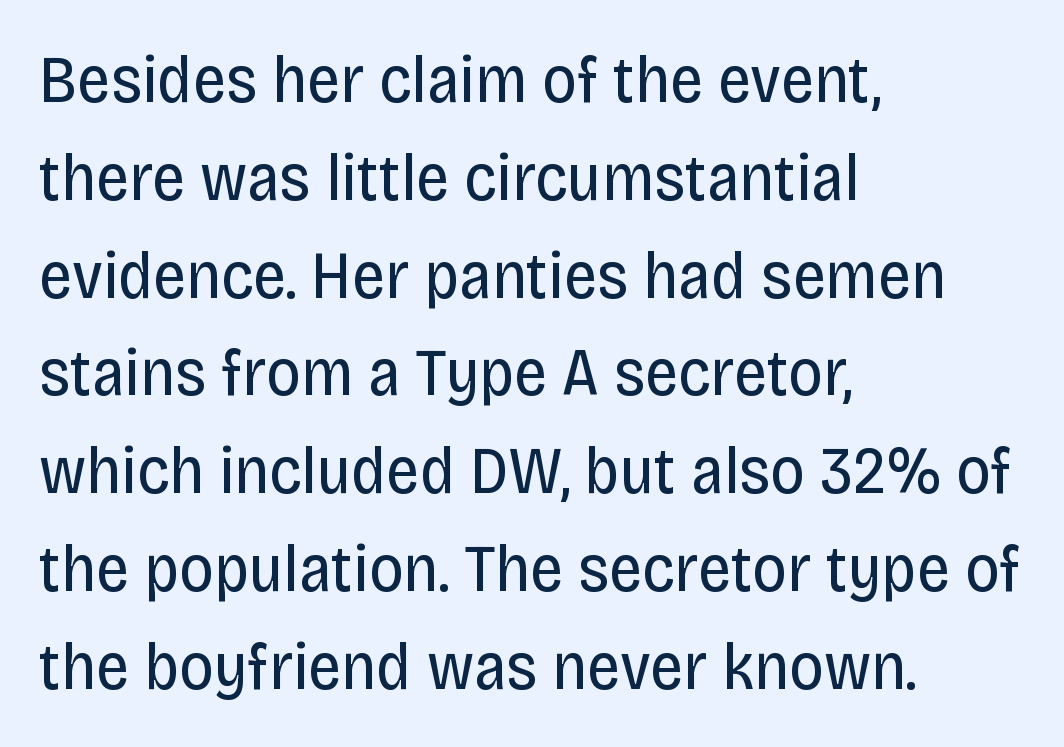
Descenders hang freely into open space. A classic flush-left, rag-right setting is used for this passage. This sample keeps an unexceptional amount of space between lines. The rendering keeps characters at their native spacing.
